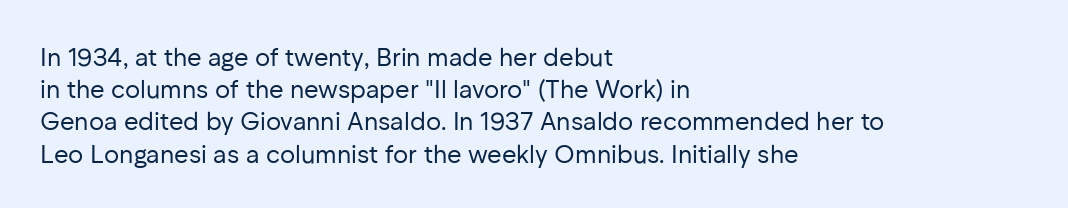
The image shows 25 px text type, upright; set left-aligned, normal line spacing (1.29x), normal letter spacing, not underlined.
